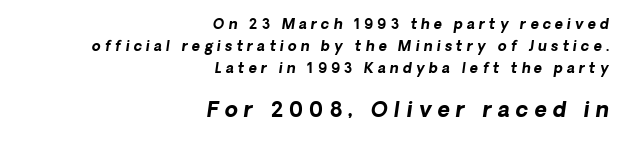
{"bold": "yes", "underline": "no", "align": "right", "line_spacing": "normal", "line_spacing_ratio": 1.57, "letter_spacing": "wide", "letter_spacing_em": 0.3, "larger_block": "second", "size_ratio": 1.5, "glyph_px": 21}
